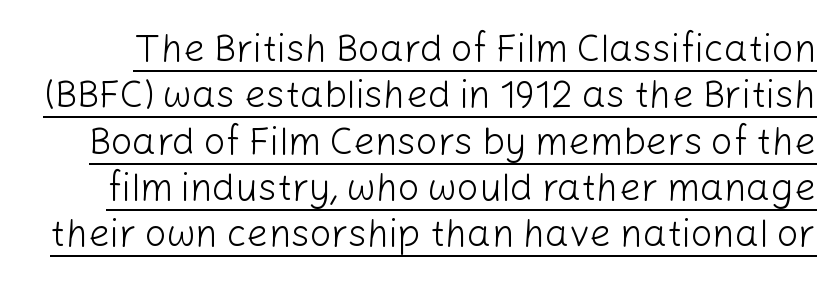
Q: Is the text bold? A: No.
Q: Is the text italic (slanted)? A: No, it is upright.
Q: Is the typeface a serif or a sans-serif typeface? A: Sans-serif.
Q: Is the text underlined? A: Yes.
Q: Is the spacing between letters normal or unusually wide? A: Normal.
Q: Width (condensed, normal, or wide)? A: Normal.
Q: Stroke contrast? A: Low.
Q: x-height? A: Medium.
Q: Monospaced? A: No.
